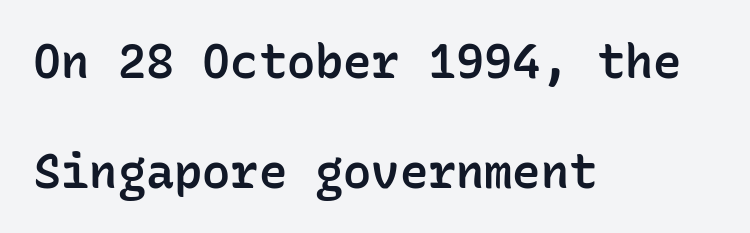
The strip under each line holds only bare page. The passage shown is typed in a monospace face where columns stay perfectly aligned. In terms of letterform style, serifs are entirely absent. Line starts are locked; line ends wander. Widely set lines give the paragraph a tall, airy silhouette.
